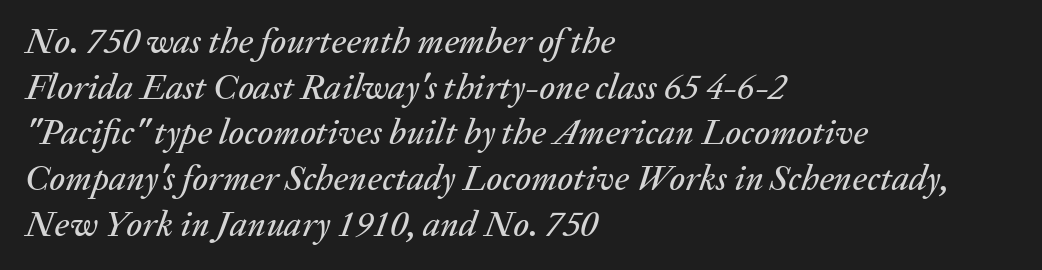
The image shows 36 px text type, italic (leaning right); set left-aligned, normal line spacing (1.27x), normal letter spacing, not underlined; medium stroke contrast and a medium x-height.
